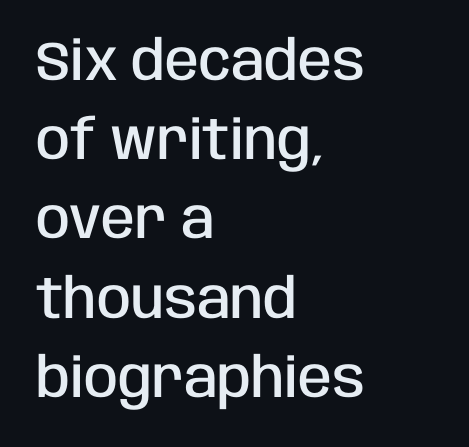
{"serif": "no", "italic": "no", "bold": "semi", "weight": "semibold", "width": "condensed", "stroke_contrast": "low", "x_height": "large", "monospaced": "no", "underline": "no", "align": "left", "line_spacing": "normal", "line_spacing_ratio": 1.44, "letter_spacing": "normal", "letter_spacing_em": 0.0, "glyph_px": 55}
